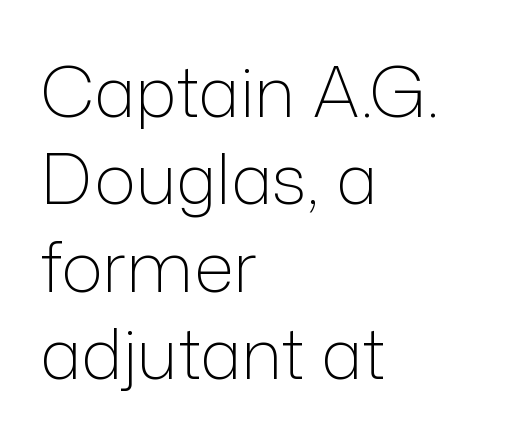
The image shows 70 px light sans-serif type, upright; set left-aligned, normal line spacing (1.25x), normal letter spacing, not underlined; low stroke contrast and a medium x-height.
